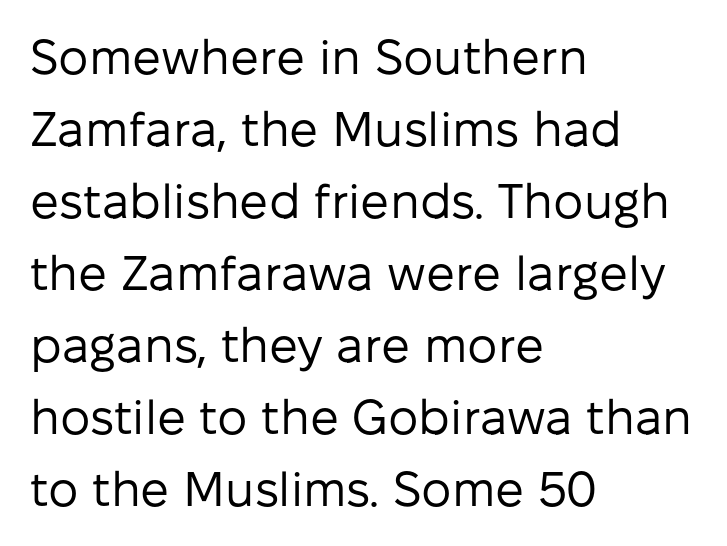
The image shows 48 px regular-weight sans-serif type, upright; set left-aligned, normal line spacing (1.5x), normal letter spacing, not underlined; low stroke contrast and a medium x-height.
